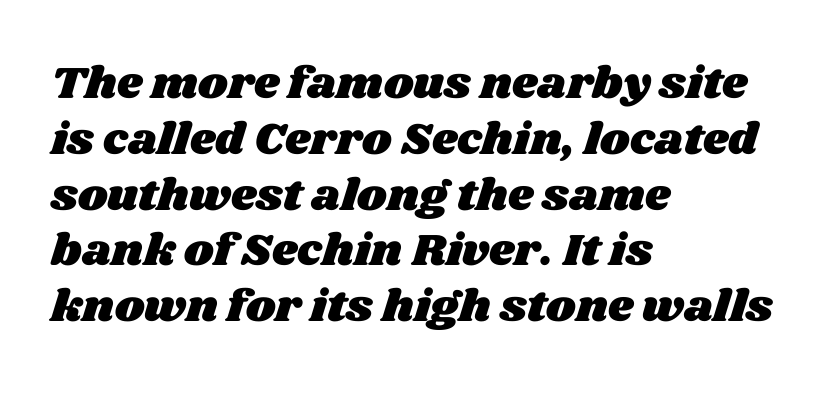
Q: Is the text underlined? A: No.
Q: How is the paragraph aligned? A: Left-aligned.
Q: Is the spacing between letters normal or unusually wide? A: Normal.
Q: Width (condensed, normal, or wide)? A: Wide.
Q: Stroke contrast? A: Medium.
Q: x-height? A: Large.
Q: Monospaced? A: No.
